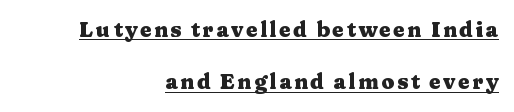
Q: Is the text bold? A: Yes.
Q: Is the text italic (slanted)? A: No, it is upright.
Q: Is the text underlined? A: Yes.
Q: How is the paragraph aligned? A: Right-aligned.
Q: Is the spacing between lines tight, normal or loose? A: Loose.
